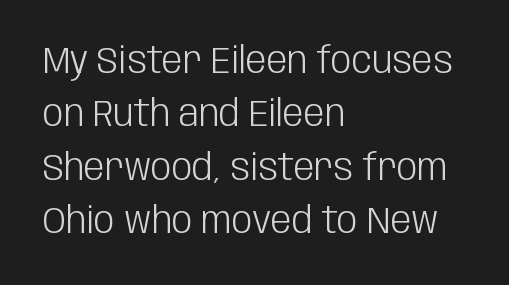
{"serif": "no", "italic": "no", "bold": "no", "weight": "light", "width": "condensed", "stroke_contrast": "low", "x_height": "large", "monospaced": "no", "underline": "no", "align": "left", "line_spacing": "normal", "line_spacing_ratio": 1.44, "letter_spacing": "normal", "letter_spacing_em": 0.0, "glyph_px": 37}
